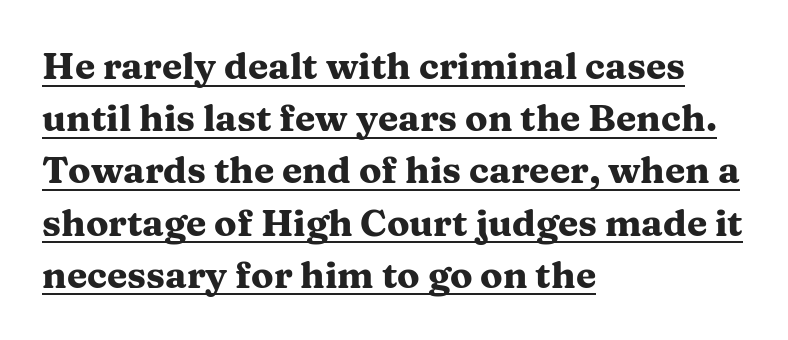
Q: Is the text bold? A: Yes.
Q: Is the text italic (slanted)? A: No, it is upright.
Q: Is the typeface a serif or a sans-serif typeface? A: Serif.
Q: Is the text underlined? A: Yes.
Q: How is the paragraph aligned? A: Left-aligned.
Q: Is the spacing between letters normal or unusually wide? A: Normal.
Q: Is the spacing between lines tight, normal or loose? A: Normal.
Q: Width (condensed, normal, or wide)? A: Wide.
Q: Stroke contrast? A: Medium.
Q: x-height? A: Medium.
Q: Monospaced? A: No.
